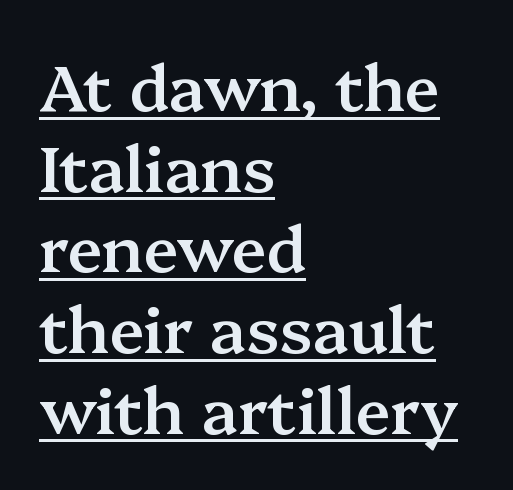
{"serif": "yes", "italic": "no", "bold": "semi", "weight": "semibold", "width": "normal", "stroke_contrast": "medium", "x_height": "medium", "monospaced": "no", "underline": "yes", "align": "left", "line_spacing": "normal", "line_spacing_ratio": 1.26, "letter_spacing": "normal", "letter_spacing_em": 0.0, "glyph_px": 64}
